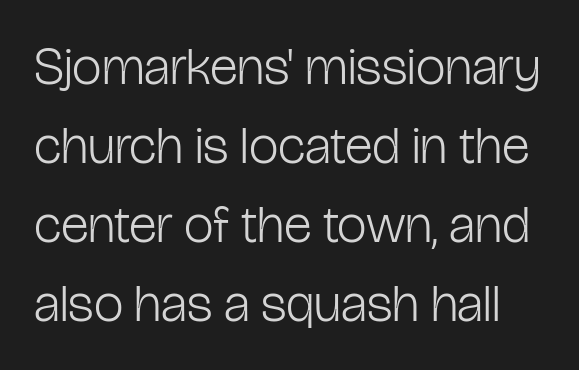
{"serif": "no", "italic": "no", "bold": "no", "weight": "light", "width": "condensed", "stroke_contrast": "low", "x_height": "medium", "monospaced": "no", "underline": "no", "line_spacing": "normal", "line_spacing_ratio": 1.49, "letter_spacing": "normal", "letter_spacing_em": 0.0, "glyph_px": 53}
